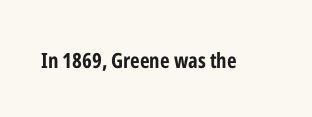
The image shows 21 px bold type, upright; set normal letter spacing, not underlined.
